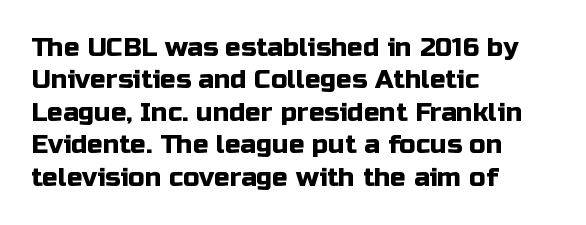
Q: Is the text italic (slanted)? A: No, it is upright.
Q: Is the text underlined? A: No.
Q: How is the paragraph aligned? A: Left-aligned.
Q: Is the spacing between letters normal or unusually wide? A: Normal.
Q: Is the spacing between lines tight, normal or loose? A: Normal.
